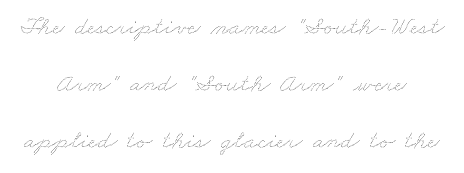
The image shows 26 px text type; set loose line spacing (2.19x), normal letter spacing, not underlined.
